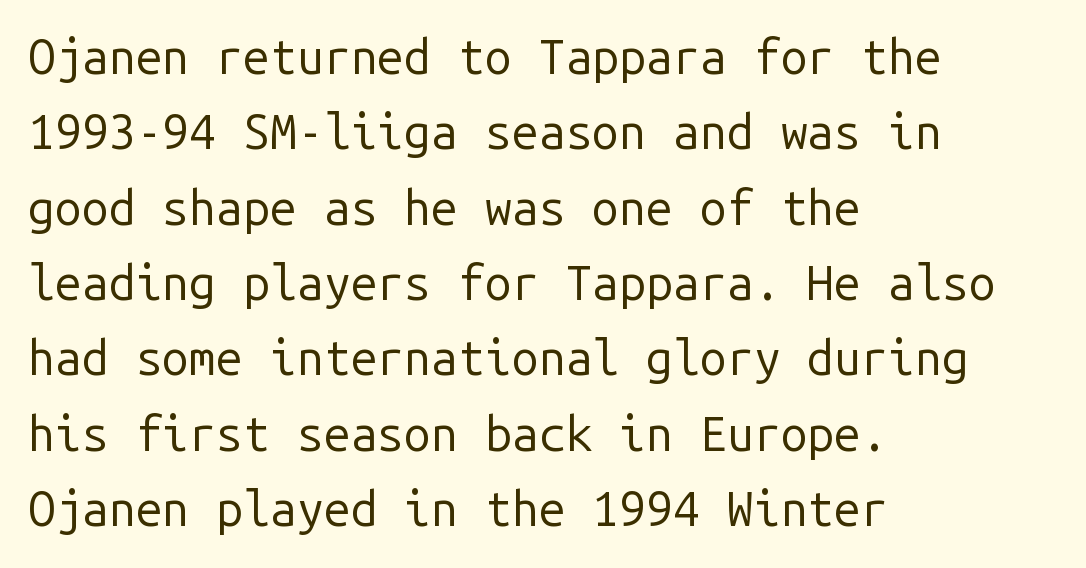
Students, observe: this is what conventionally led text looks like. If you drew a line through each stem, it would be perfectly vertical. Stems here are at most as thick as an everyday book face. Check where the strokes stop: nothing finishes them off — pure sans. Spacing verdict: monospaced, one width for all characters. Descenders are the only things crossing below the line.
